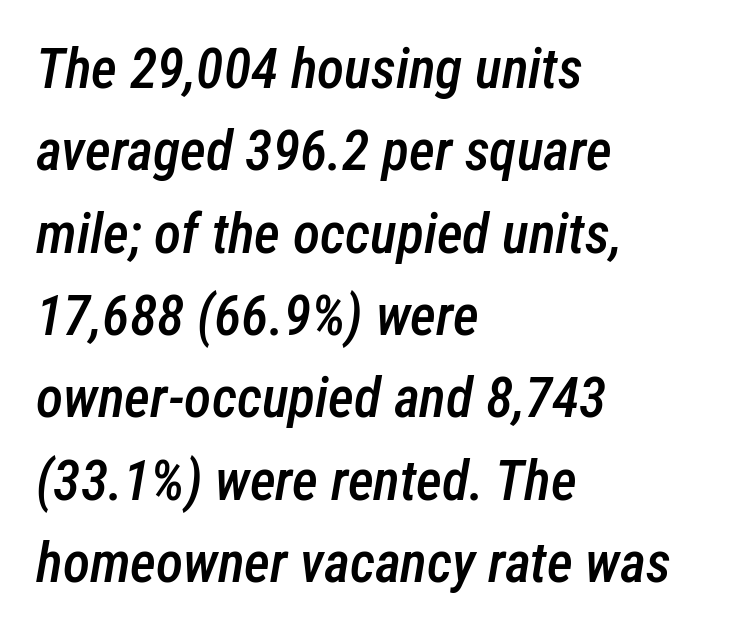
Q: Is the text bold? A: Semi-bold.
Q: Is the text italic (slanted)? A: Yes, it leans right by about 12 degrees.
Q: Is the text underlined? A: No.
Q: How is the paragraph aligned? A: Left-aligned.
Q: Is the spacing between letters normal or unusually wide? A: Normal.
Q: Is the spacing between lines tight, normal or loose? A: Normal.
Q: Width (condensed, normal, or wide)? A: Condensed.
Q: Stroke contrast? A: Low.
Q: x-height? A: Medium.
Q: Monospaced? A: No.
